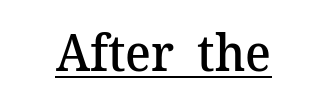
The image shows 51 px semibold serif type, upright; set normal letter spacing, underlined; medium stroke contrast and a medium x-height.
